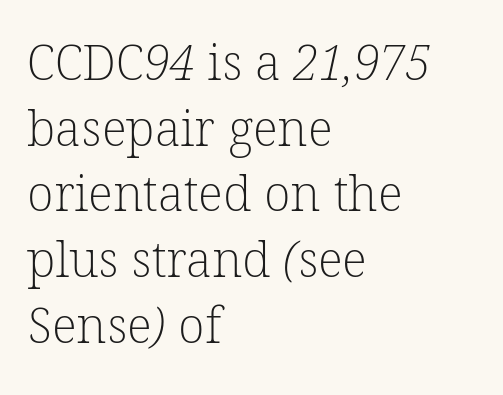
The image shows 49 px light serif type; set left-aligned, normal line spacing (1.34x), normal letter spacing, not underlined; low stroke contrast and a medium x-height.
